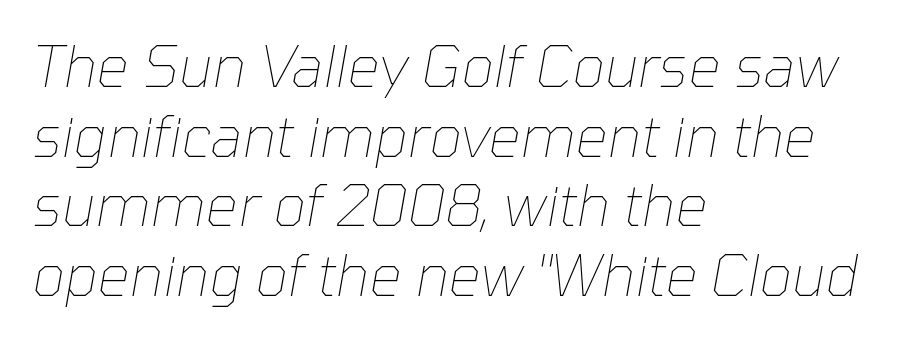
The image shows 57 px thin type, italic (leaning right); set left-aligned, line spacing 1.22x, normal letter spacing, not underlined; low stroke contrast and a medium x-height.
